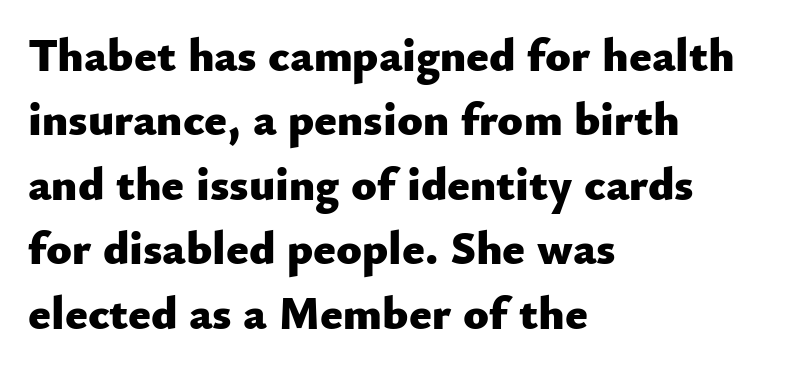
{"serif": "no", "italic": "no", "bold": "yes", "weight": "heavy", "width": "normal", "stroke_contrast": "low", "x_height": "small", "monospaced": "no", "underline": "no", "align": "left", "line_spacing": "normal", "line_spacing_ratio": 1.37, "letter_spacing": "normal", "letter_spacing_em": 0.0, "glyph_px": 47}
